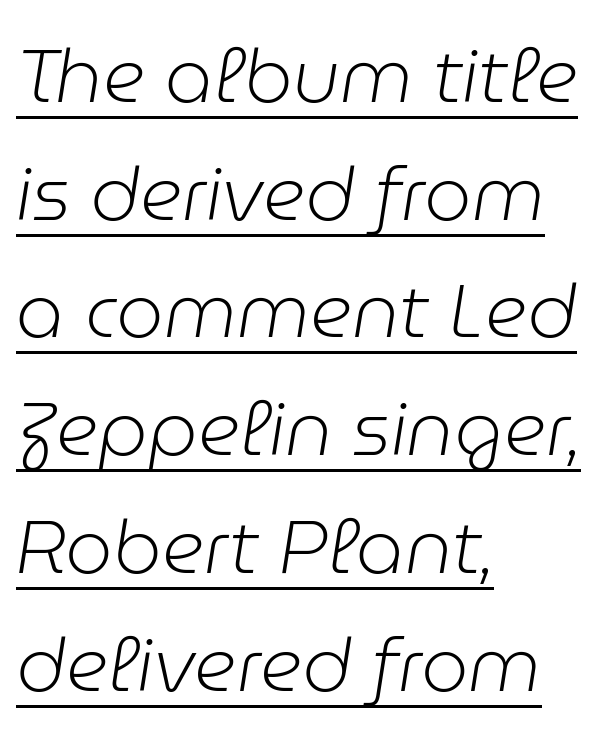
Q: Is the text bold? A: No.
Q: Is the text italic (slanted)? A: Yes, it leans right by about 9 degrees.
Q: Is the text underlined? A: Yes.
Q: How is the paragraph aligned? A: Left-aligned.
Q: Is the spacing between letters normal or unusually wide? A: Normal.
Q: Is the spacing between lines tight, normal or loose? A: Normal.
Q: Width (condensed, normal, or wide)? A: Normal.
Q: Stroke contrast? A: Low.
Q: x-height? A: Medium.
Q: Monospaced? A: No.
